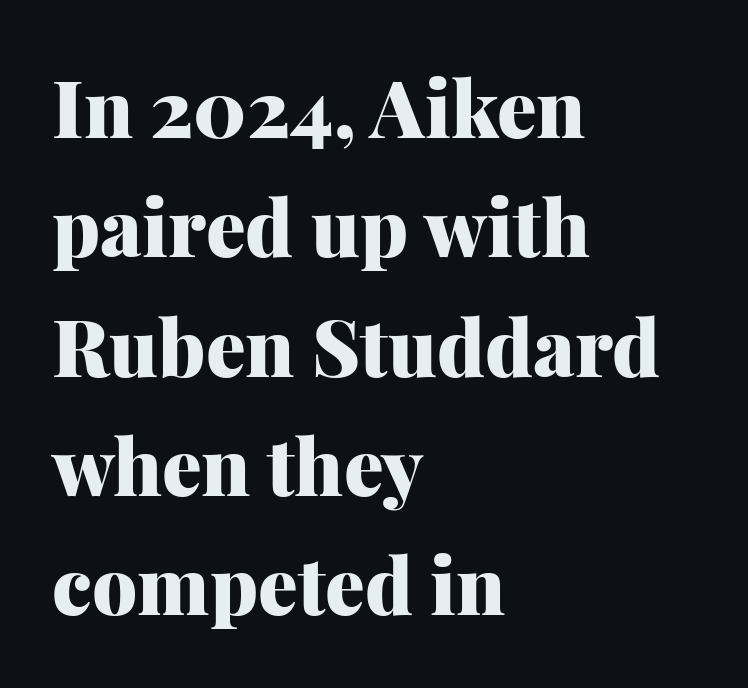
Posture: straight, roman, zero tilt. This rendering employs a face with finishing strokes, i.e., a serif. Do the characters align in a grid? No, the font is proportional. Emphasis by weight is at full strength: bold. The foot of each line stays bare and open.
